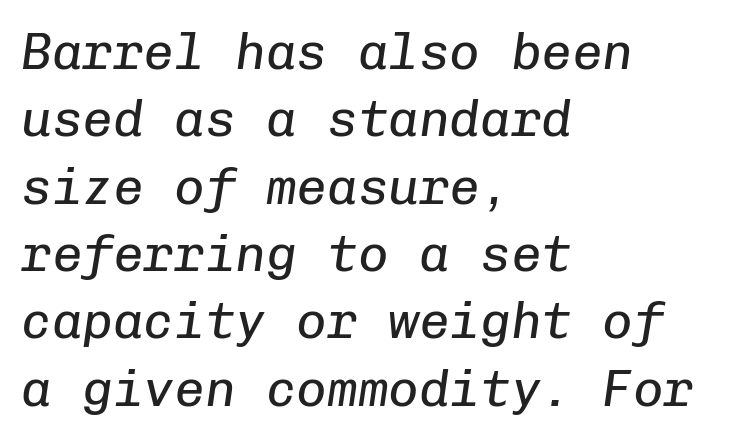
Is this a fixed-width face? Yes — each glyph sits in an identical cell. This sample uses an oblique cut, with every glyph tilted off the vertical. The horizontal fit of the characters is conventional and even. Leftover space on each line is placed entirely after the last word. A light-to-regular cut is what we see here. The gap between lines stays unmarked.
